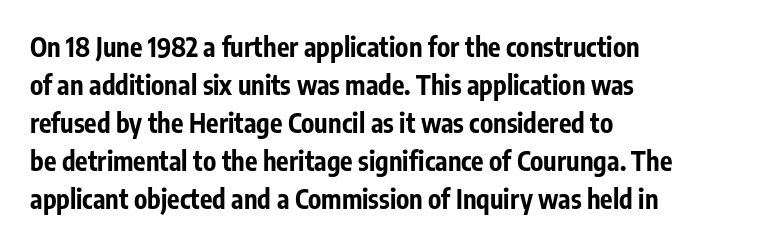
The image shows 26 px bold type, upright; set left-aligned, normal line spacing (1.46x), normal letter spacing, not underlined.
